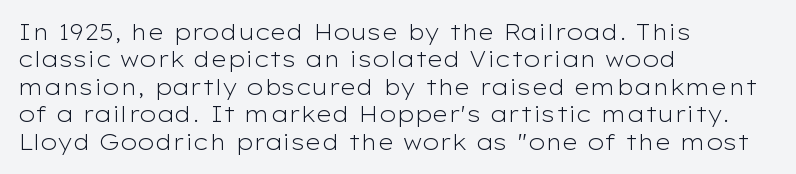
{"italic": "no", "bold": "no", "underline": "no", "align": "left", "line_spacing": "normal", "line_spacing_ratio": 1.25, "letter_spacing": "normal", "letter_spacing_em": 0.0, "glyph_px": 22}
